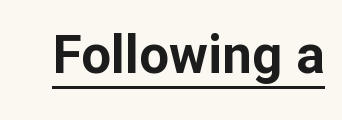
{"serif": "no", "italic": "no", "bold": "yes", "weight": "bold", "width": "normal", "stroke_contrast": "low", "x_height": "medium", "monospaced": "no", "underline": "yes", "letter_spacing": "normal", "letter_spacing_em": 0.0, "glyph_px": 53}
